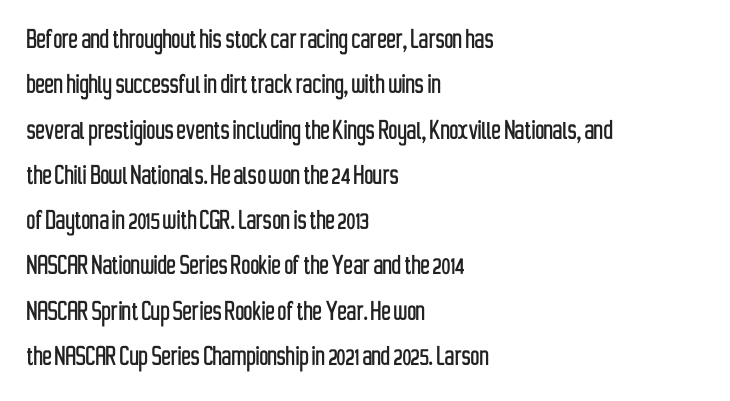
{"serif": "no", "italic": "no", "width": "condensed", "stroke_contrast": "low", "x_height": "medium", "monospaced": "no", "underline": "no", "align": "left", "line_spacing": "normal", "line_spacing_ratio": 1.46, "letter_spacing": "normal", "letter_spacing_em": 0.0, "glyph_px": 31}
